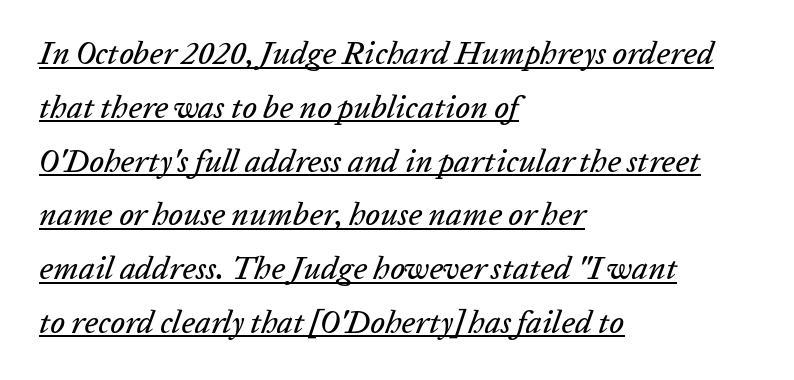
{"italic": "yes", "lean": "right", "slant_degrees": 20, "width": "normal", "stroke_contrast": "low", "x_height": "medium", "monospaced": "no", "underline": "yes", "align": "left", "line_spacing": "normal", "line_spacing_ratio": 1.68, "letter_spacing": "normal", "letter_spacing_em": 0.0, "glyph_px": 32}
